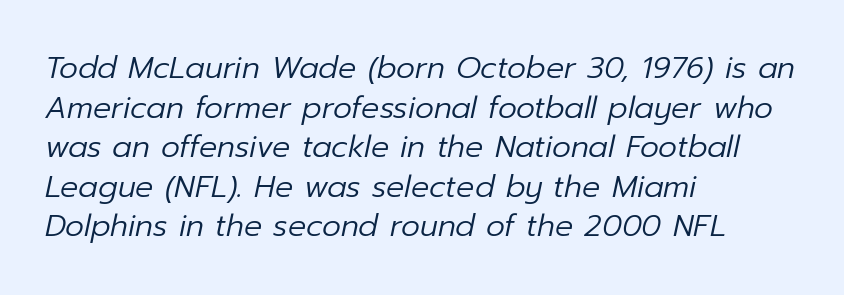
Q: Is the text bold? A: No.
Q: Is the text italic (slanted)? A: Yes, it leans right by about 12 degrees.
Q: Is the text underlined? A: No.
Q: How is the paragraph aligned? A: Left-aligned.
Q: Is the spacing between letters normal or unusually wide? A: Normal.
Q: Is the spacing between lines tight, normal or loose? A: Normal.
Q: Width (condensed, normal, or wide)? A: Normal.
Q: Stroke contrast? A: Low.
Q: x-height? A: Medium.
Q: Monospaced? A: No.
